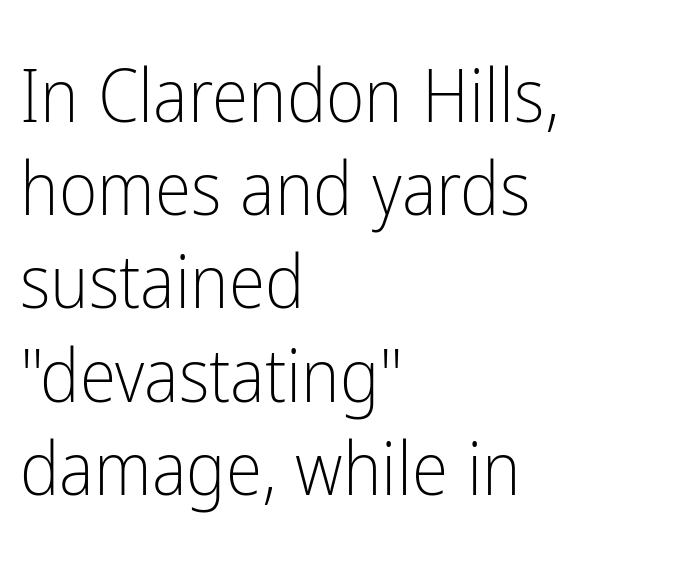
The image shows 74 px light, condensed sans-serif type, upright; set left-aligned, normal line spacing (1.26x), normal letter spacing, not underlined; low stroke contrast and a medium x-height.
